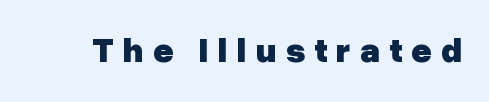
The image shows 35 px heavy sans-serif type, upright; set unusually wide letter spacing (+0.26 em), not underlined; low stroke contrast and a medium x-height.
